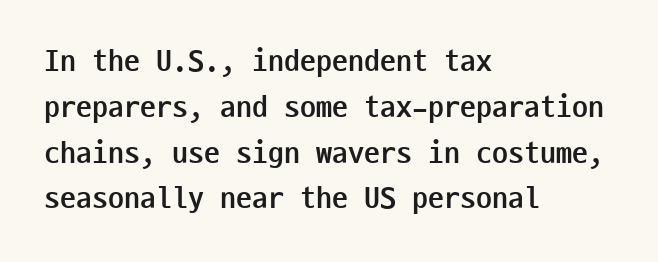
Q: Is the text bold? A: Yes.
Q: Is the text italic (slanted)? A: No, it is upright.
Q: Is the typeface a serif or a sans-serif typeface? A: Sans-serif.
Q: Is the text underlined? A: No.
Q: How is the paragraph aligned? A: Left-aligned.
Q: Is the spacing between letters normal or unusually wide? A: Normal.
Q: Is the spacing between lines tight, normal or loose? A: Normal.
Q: Width (condensed, normal, or wide)? A: Condensed.
Q: Stroke contrast? A: Low.
Q: x-height? A: Medium.
Q: Monospaced? A: Yes.
